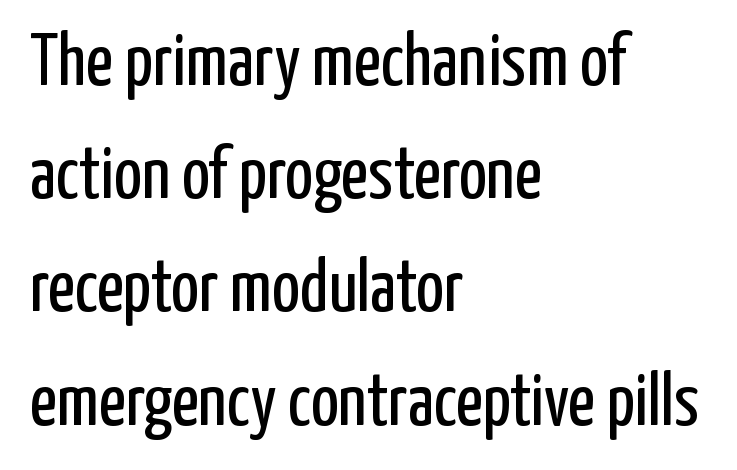
{"serif": "no", "italic": "no", "bold": "no", "weight": "regular", "width": "condensed", "stroke_contrast": "low", "x_height": "medium", "monospaced": "no", "underline": "no", "align": "left", "line_spacing": "normal", "line_spacing_ratio": 1.53, "letter_spacing": "normal", "letter_spacing_em": 0.0, "glyph_px": 74}
